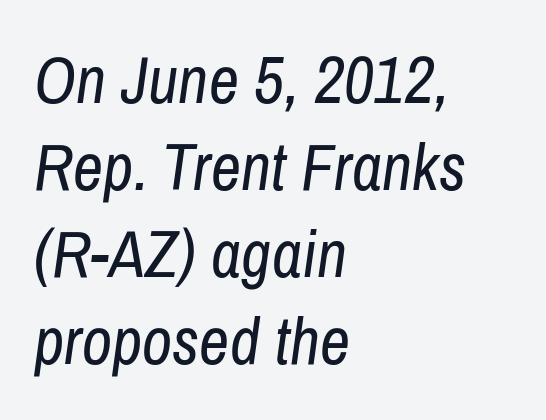
{"italic": "yes", "lean": "right", "slant_degrees": 8, "bold": "no", "weight": "regular", "width": "condensed", "stroke_contrast": "low", "x_height": "medium", "monospaced": "no", "underline": "no", "align": "left", "line_spacing": "normal", "line_spacing_ratio": 1.32, "letter_spacing": "normal", "letter_spacing_em": 0.0, "glyph_px": 66}
